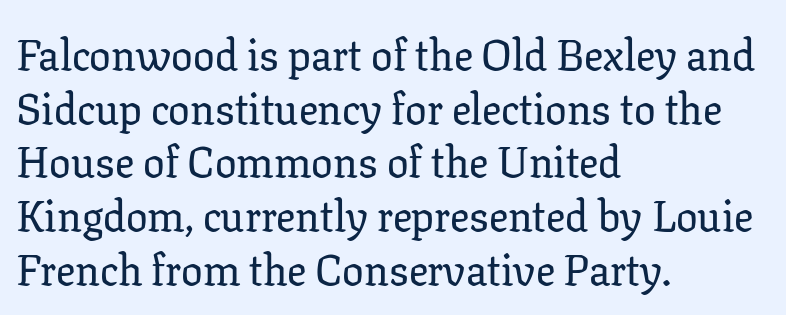
Q: Is the text italic (slanted)? A: No, it is upright.
Q: Is the typeface a serif or a sans-serif typeface? A: Serif.
Q: Is the text underlined? A: No.
Q: How is the paragraph aligned? A: Left-aligned.
Q: Is the spacing between letters normal or unusually wide? A: Normal.
Q: Is the spacing between lines tight, normal or loose? A: Normal.
Q: Width (condensed, normal, or wide)? A: Normal.
Q: Stroke contrast? A: Low.
Q: x-height? A: Medium.
Q: Monospaced? A: No.
